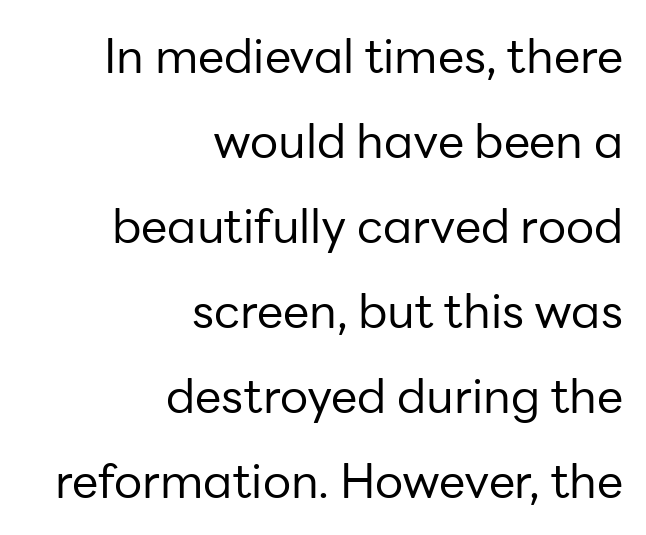
The image shows 47 px regular-weight sans-serif type, upright; set right-aligned, line spacing 1.81x, normal letter spacing, not underlined; low stroke contrast and a medium x-height.
